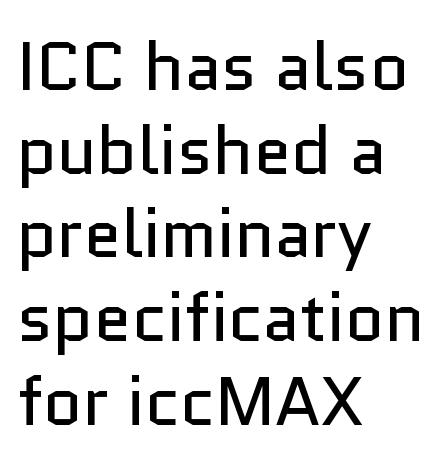
{"serif": "no", "italic": "no", "bold": "no", "weight": "regular", "width": "normal", "stroke_contrast": "low", "x_height": "medium", "monospaced": "no", "underline": "no", "align": "left", "line_spacing_ratio": 1.23, "letter_spacing": "normal", "letter_spacing_em": 0.0, "glyph_px": 68}
